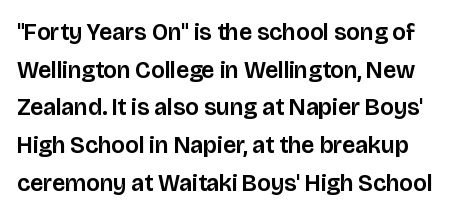
Q: Is the text italic (slanted)? A: No, it is upright.
Q: Is the text underlined? A: No.
Q: Is the spacing between letters normal or unusually wide? A: Normal.
Q: Is the spacing between lines tight, normal or loose? A: Normal.
